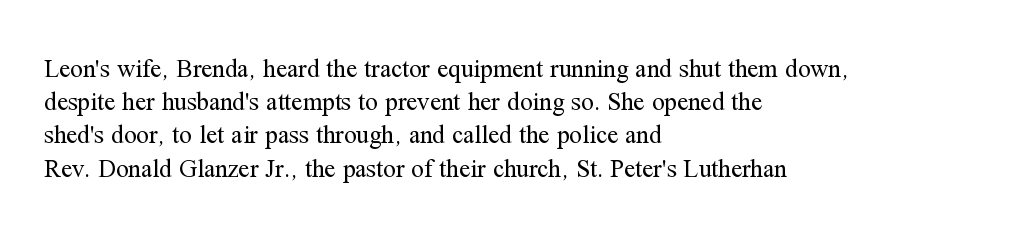
Q: Is the text bold? A: No.
Q: Is the text italic (slanted)? A: No, it is upright.
Q: Is the text underlined? A: No.
Q: How is the paragraph aligned? A: Left-aligned.
Q: Is the spacing between letters normal or unusually wide? A: Normal.
Q: Is the spacing between lines tight, normal or loose? A: Normal.
